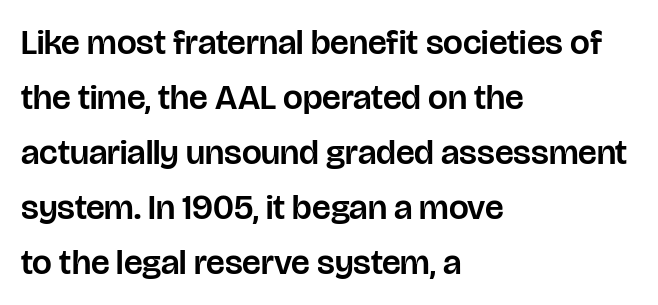
Q: Is the text italic (slanted)? A: No, it is upright.
Q: Is the typeface a serif or a sans-serif typeface? A: Sans-serif.
Q: Is the text underlined? A: No.
Q: How is the paragraph aligned? A: Left-aligned.
Q: Is the spacing between letters normal or unusually wide? A: Normal.
Q: Is the spacing between lines tight, normal or loose? A: Normal.
Q: Width (condensed, normal, or wide)? A: Normal.
Q: Stroke contrast? A: Low.
Q: x-height? A: Large.
Q: Monospaced? A: No.
